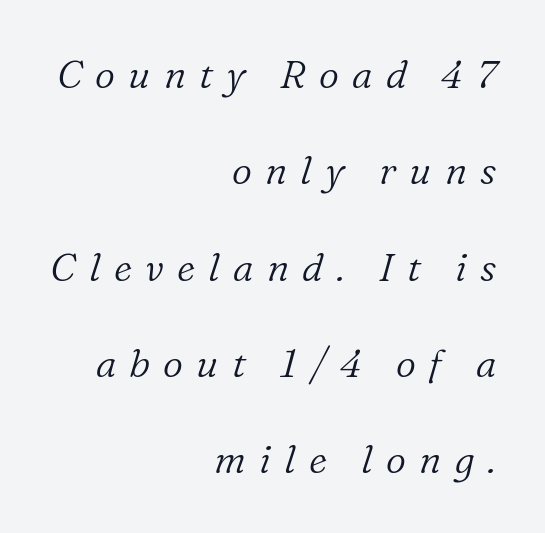
Compared with typical body copy, the letter spacing here is much looser. The typography opts for an oblique posture over an upright one. The weight would be labelled regular, book, light, or lighter still. Lines of text with bare space underneath. Interline gaps are noticeably wide in this sample.
